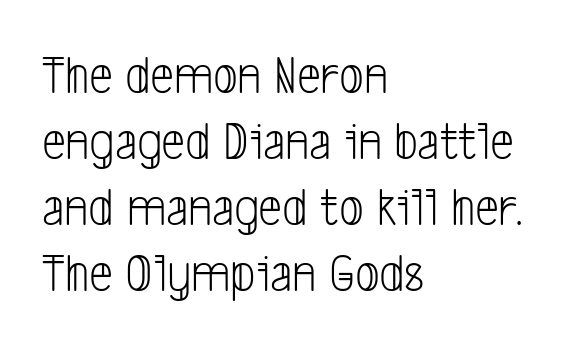
Beneath every word, the page is bare. Note the varied advance widths — an 'i' is clearly narrower than an 'm'. Each letter's strokes conclude bluntly, with no projecting serifs. The paragraph shown leans on its left margin. Each stroke keeps to a modest, everyday thickness or less. Is the letter spacing exaggerated? No — it looks like the ordinary default.
